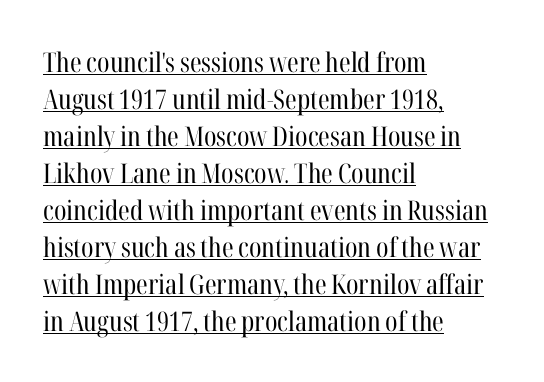
Weight: not bold — regular or lighter. There is no visible air inserted between adjacent glyphs. Typeset ragged right — the left edge is the straight one. This sample carries an underscore along the baseline area.
